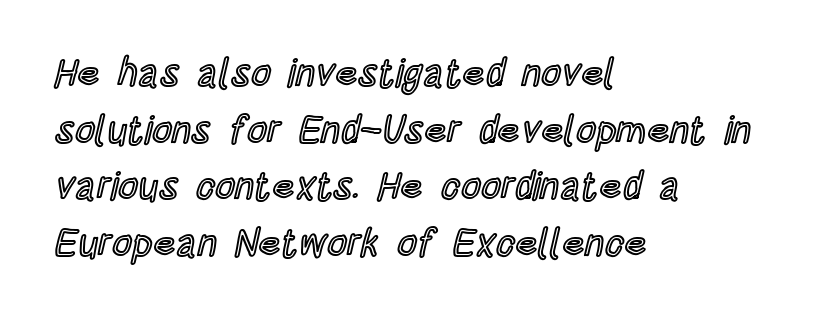
{"width": "condensed", "x_height": "large", "monospaced": "no", "underline": "no", "align": "left", "line_spacing": "normal", "line_spacing_ratio": 1.45, "letter_spacing": "normal", "letter_spacing_em": 0.0, "glyph_px": 39}
